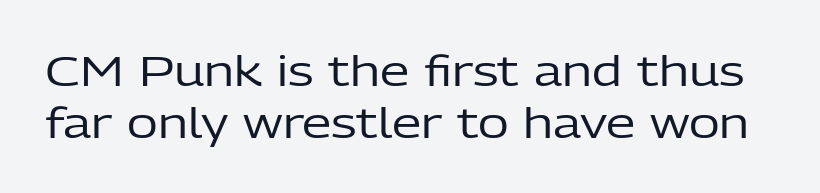
No letter is thick-stroked: the sample isn't bold. Posture: upright roman. Clear beneath every line of the passage. This sample uses a sans-serif face. The passage shown is typed in a proportional face where columns would drift.
